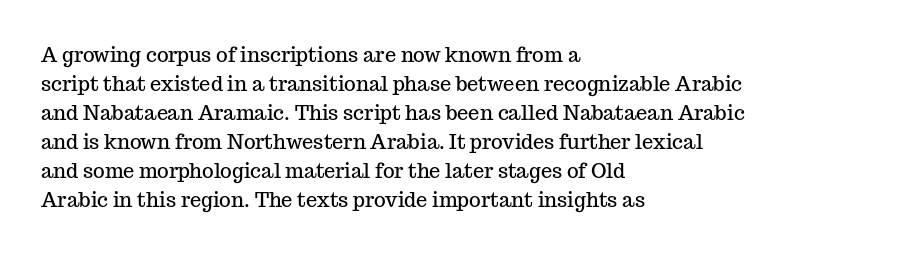
{"italic": "no", "underline": "no", "align": "left", "line_spacing": "normal", "line_spacing_ratio": 1.45, "letter_spacing": "normal", "letter_spacing_em": 0.0, "glyph_px": 20}
